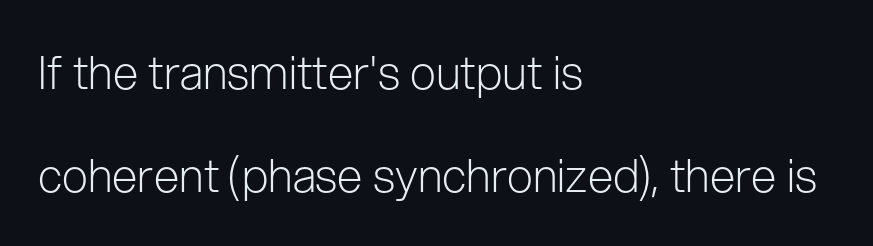
Q: Is the text bold? A: No.
Q: Is the text italic (slanted)? A: No, it is upright.
Q: Is the typeface a serif or a sans-serif typeface? A: Sans-serif.
Q: Is the text underlined? A: No.
Q: How is the paragraph aligned? A: Left-aligned.
Q: Is the spacing between letters normal or unusually wide? A: Normal.
Q: Is the spacing between lines tight, normal or loose? A: Loose.
Q: Width (condensed, normal, or wide)? A: Normal.
Q: Stroke contrast? A: Low.
Q: x-height? A: Medium.
Q: Monospaced? A: No.
